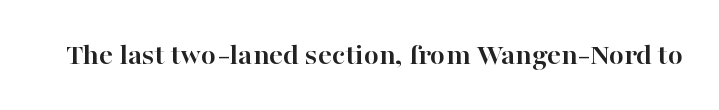
Q: Is the text bold? A: Yes.
Q: Is the text italic (slanted)? A: No, it is upright.
Q: Is the typeface a serif or a sans-serif typeface? A: Serif.
Q: Is the text underlined? A: No.
Q: Is the spacing between letters normal or unusually wide? A: Normal.
Q: Width (condensed, normal, or wide)? A: Normal.
Q: Stroke contrast? A: High.
Q: x-height? A: Medium.
Q: Monospaced? A: No.
